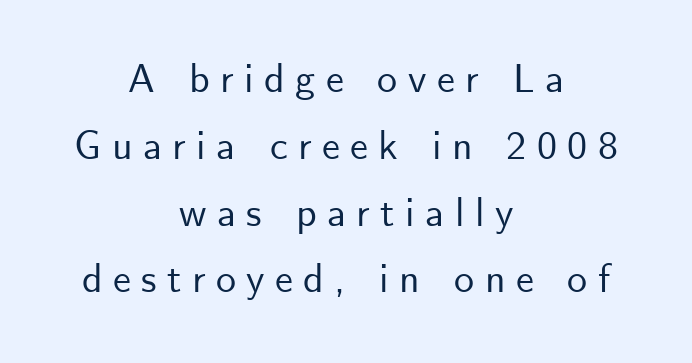
{"serif": "no", "italic": "no", "width": "normal", "stroke_contrast": "low", "x_height": "small", "monospaced": "no", "underline": "no", "align": "center", "line_spacing": "normal", "line_spacing_ratio": 1.67, "letter_spacing": "wide", "letter_spacing_em": 0.26, "glyph_px": 40}
